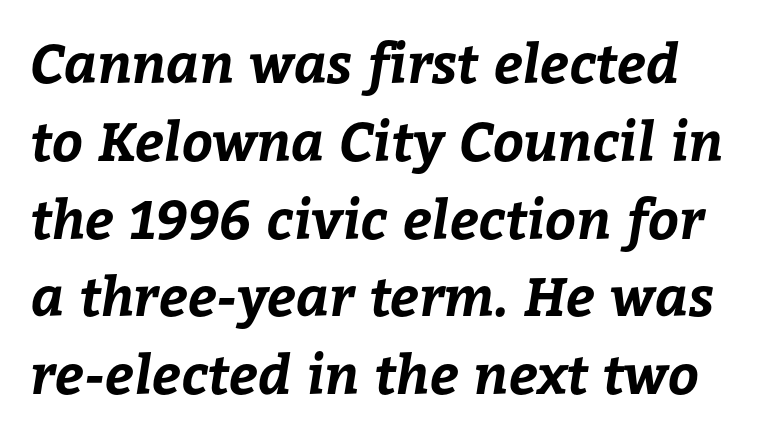
How heavy is the stroke? Heavy — this is a bold. These lines sit exactly where default settings would place them. How are the letters spaced? Ordinarily, with no added tracking. A bare baseline throughout the passage.
